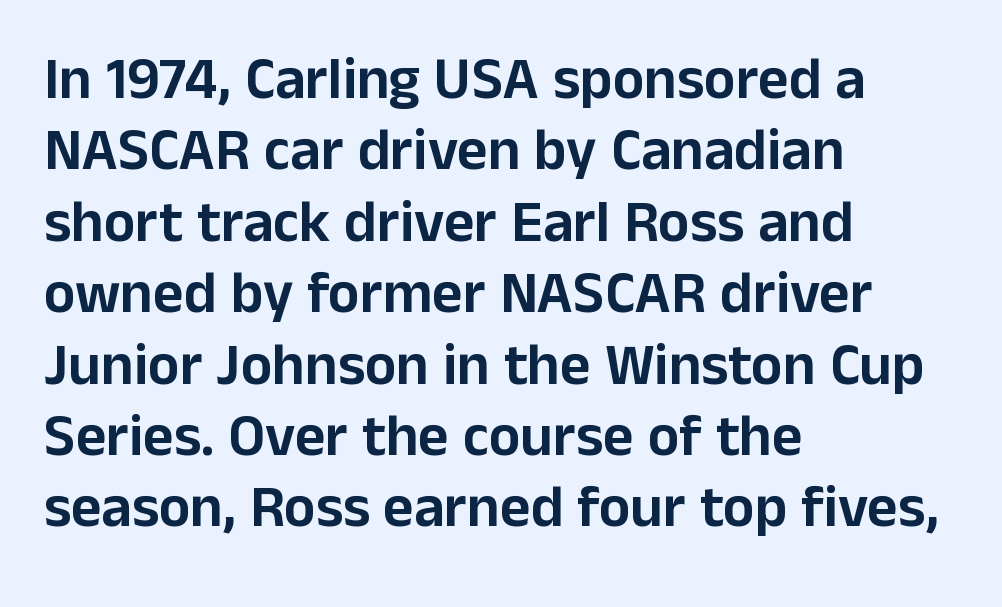
This sample uses an upright cut, with every glyph sitting square on the baseline. The rendering anchors every line to the left-hand side. Descenders hang freely into open space. These lines are rendered in a variable-pitch font.
